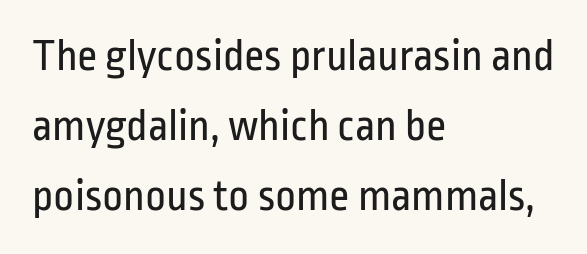
The image shows 45 px regular-weight, condensed sans-serif type, upright; set left-aligned, normal line spacing (1.56x), normal letter spacing, not underlined; low stroke contrast and a medium x-height.
